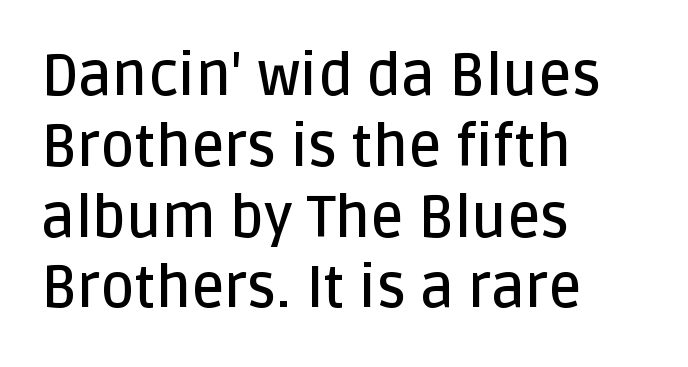
Q: Is the text bold? A: Semi-bold.
Q: Is the text italic (slanted)? A: No, it is upright.
Q: Is the typeface a serif or a sans-serif typeface? A: Sans-serif.
Q: Is the text underlined? A: No.
Q: How is the paragraph aligned? A: Left-aligned.
Q: Is the spacing between letters normal or unusually wide? A: Normal.
Q: Width (condensed, normal, or wide)? A: Normal.
Q: Stroke contrast? A: Low.
Q: x-height? A: Large.
Q: Monospaced? A: No.
